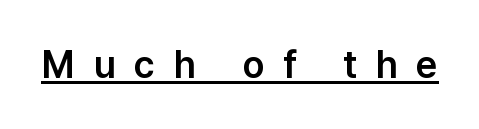
{"serif": "no", "italic": "no", "width": "normal", "stroke_contrast": "low", "x_height": "medium", "monospaced": "no", "underline": "yes", "letter_spacing": "wide", "letter_spacing_em": 0.49, "glyph_px": 38}
